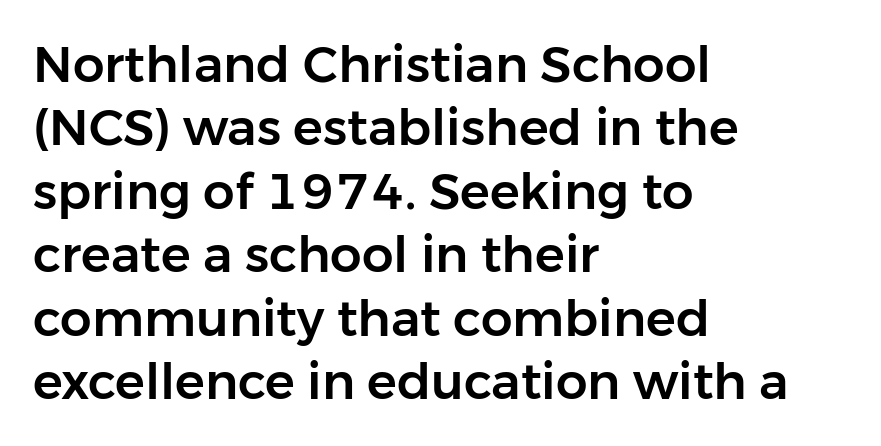
Q: Is the text italic (slanted)? A: No, it is upright.
Q: Is the typeface a serif or a sans-serif typeface? A: Sans-serif.
Q: Is the text underlined? A: No.
Q: How is the paragraph aligned? A: Left-aligned.
Q: Is the spacing between letters normal or unusually wide? A: Normal.
Q: Is the spacing between lines tight, normal or loose? A: Normal.
Q: Width (condensed, normal, or wide)? A: Normal.
Q: Stroke contrast? A: Low.
Q: x-height? A: Medium.
Q: Monospaced? A: No.
